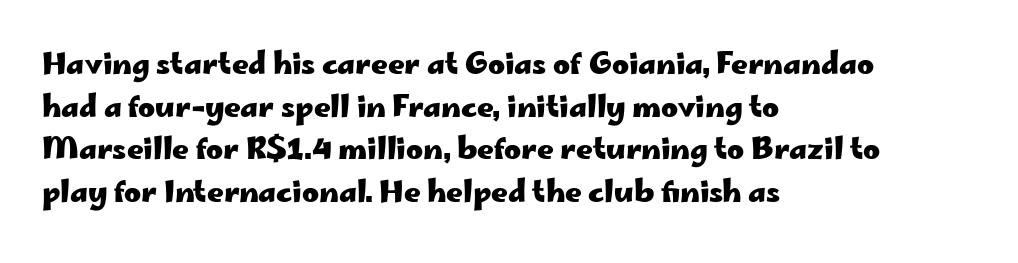
The image shows 29 px heavy, wide sans-serif type, upright; set left-aligned, normal line spacing (1.47x), normal letter spacing, not underlined; low stroke contrast and a small x-height.
